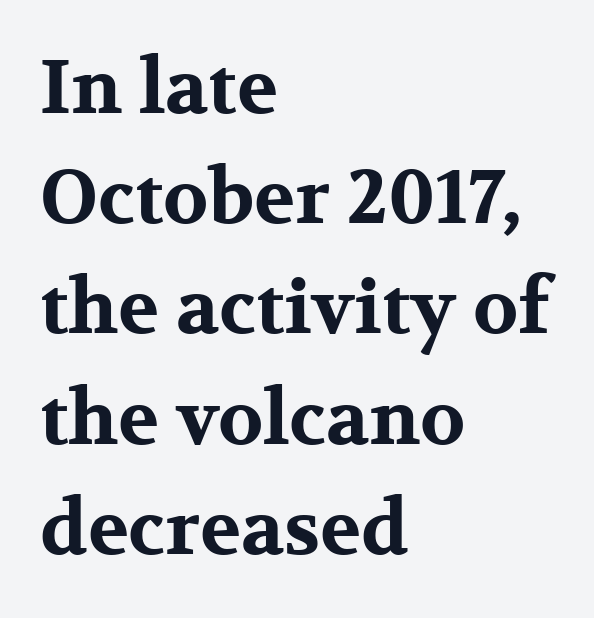
The image shows 75 px bold, wide serif type, upright; set left-aligned, normal line spacing (1.47x), normal letter spacing, not underlined; medium stroke contrast and a medium x-height.
